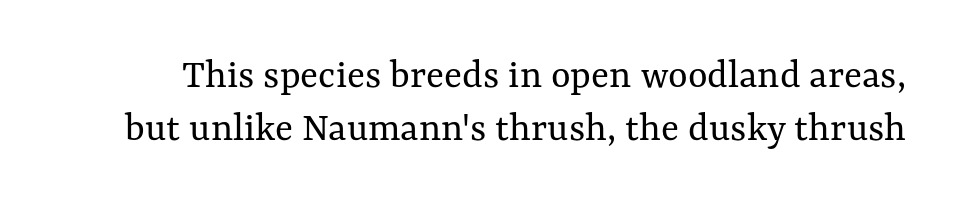
This is the regular roman posture of the typeface. No heavy texture on the line: the type isn't bold. Vertically, the passage feels balanced, rows spaced as you'd expect. Compared with typical body copy, the letter spacing here is the same. Each row of text sits above clean, open space.
